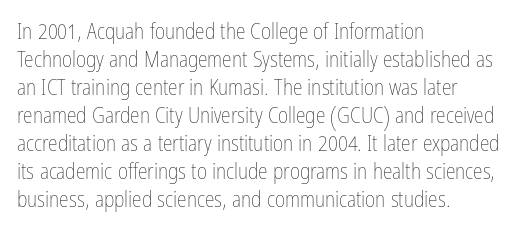
Q: Is the text bold? A: No.
Q: Is the text italic (slanted)? A: No, it is upright.
Q: Is the text underlined? A: No.
Q: How is the paragraph aligned? A: Left-aligned.
Q: Is the spacing between letters normal or unusually wide? A: Normal.
Q: Is the spacing between lines tight, normal or loose? A: Normal.
